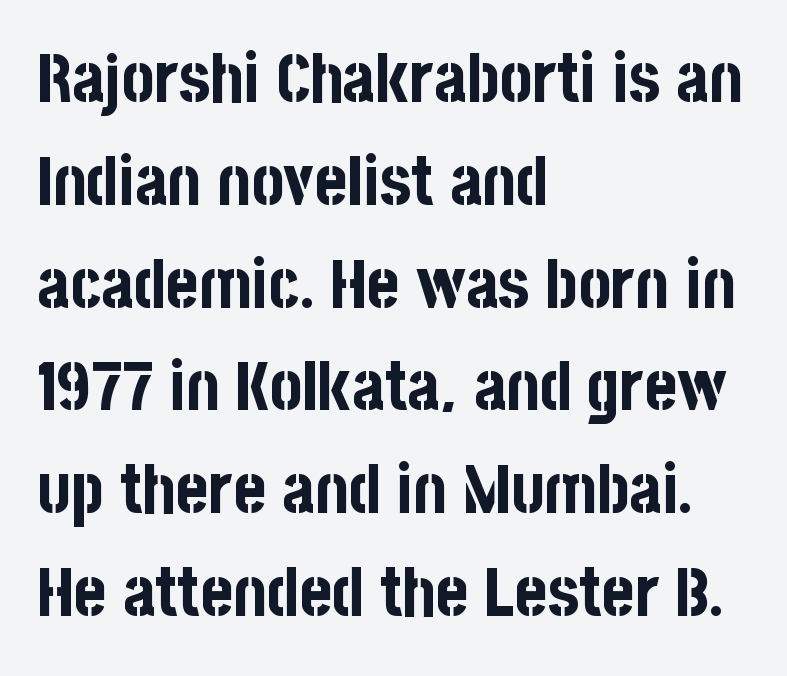
This sample uses plain, unmodified letter spacing. Only glyphs here, with clear space below each row. Students, this is bold: see how much ink each stroke carries. Upright lettering throughout. Serif or sans? Sans — the stroke terminals are bare. Leftover space on each line is placed entirely after the last word.
